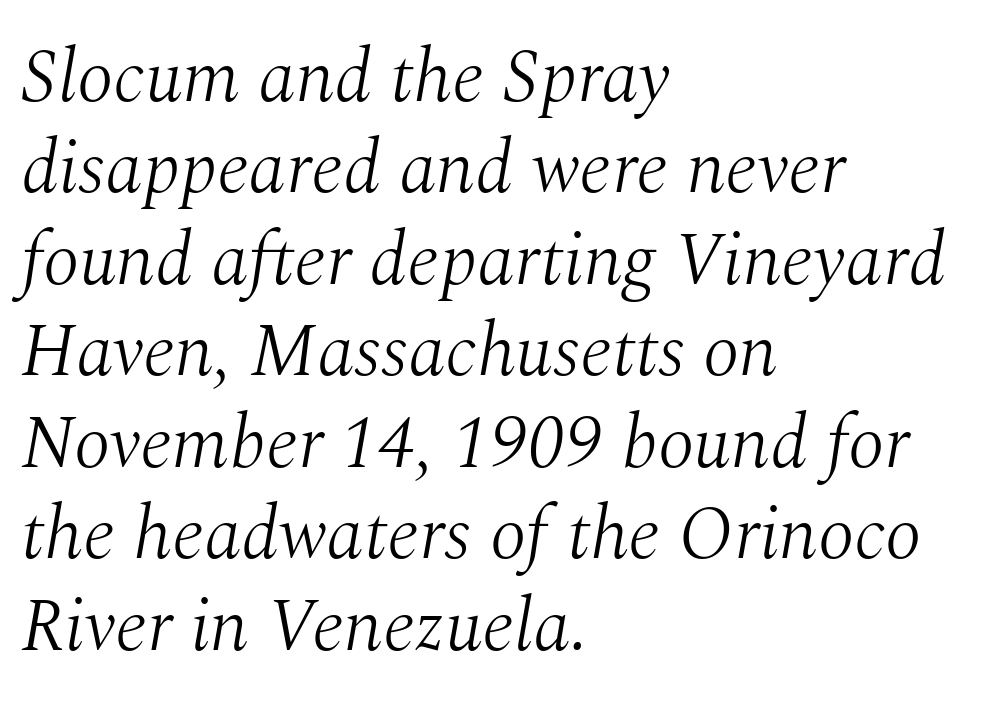
{"serif": "yes", "italic": "yes", "lean": "right", "slant_degrees": 10, "bold": "no", "weight": "light", "width": "normal", "stroke_contrast": "medium", "x_height": "medium", "monospaced": "no", "underline": "no", "align": "left", "line_spacing_ratio": 1.22, "letter_spacing": "normal", "letter_spacing_em": 0.0, "glyph_px": 75}
